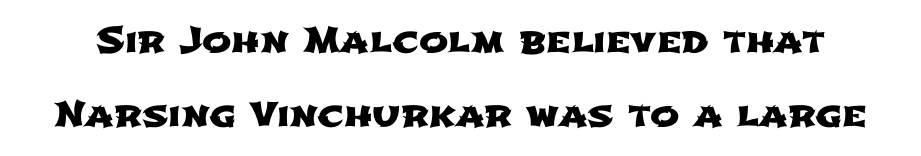
Q: Is the typeface a serif or a sans-serif typeface? A: Sans-serif.
Q: Is the text underlined? A: No.
Q: Is the spacing between letters normal or unusually wide? A: Normal.
Q: Is the spacing between lines tight, normal or loose? A: Loose.
Q: Width (condensed, normal, or wide)? A: Wide.
Q: Stroke contrast? A: Low.
Q: x-height? A: Medium.
Q: Monospaced? A: No.
